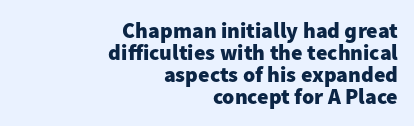
{"italic": "no", "bold": "yes", "underline": "no", "align": "right", "line_spacing": "tight", "line_spacing_ratio": 1.0, "letter_spacing": "normal", "letter_spacing_em": 0.0, "glyph_px": 22}
